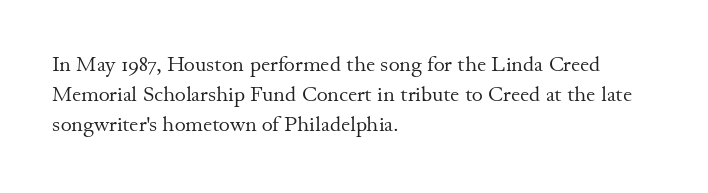
The image shows 21 px text type, upright; set left-aligned, normal line spacing (1.43x), normal letter spacing, not underlined.
